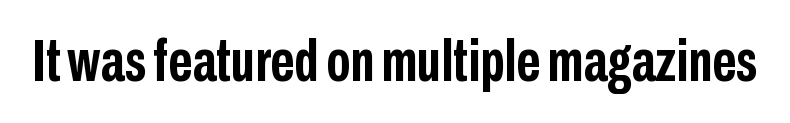
Q: Is the text bold? A: Yes.
Q: Is the text italic (slanted)? A: No, it is upright.
Q: Is the typeface a serif or a sans-serif typeface? A: Sans-serif.
Q: Is the text underlined? A: No.
Q: Is the spacing between letters normal or unusually wide? A: Normal.
Q: Width (condensed, normal, or wide)? A: Condensed.
Q: Stroke contrast? A: Low.
Q: x-height? A: Medium.
Q: Monospaced? A: No.
